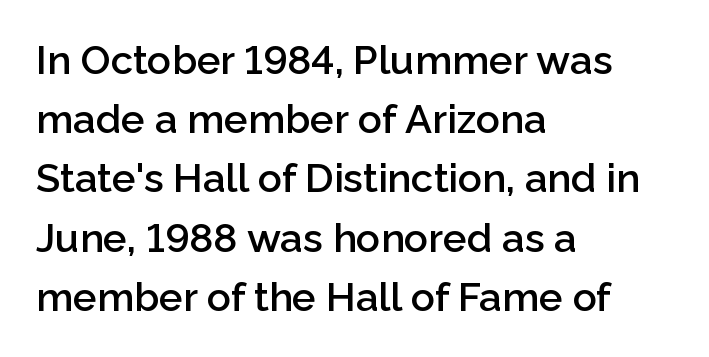
Q: Is the text bold? A: Semi-bold.
Q: Is the text italic (slanted)? A: No, it is upright.
Q: Is the typeface a serif or a sans-serif typeface? A: Sans-serif.
Q: Is the text underlined? A: No.
Q: How is the paragraph aligned? A: Left-aligned.
Q: Is the spacing between letters normal or unusually wide? A: Normal.
Q: Is the spacing between lines tight, normal or loose? A: Normal.
Q: Width (condensed, normal, or wide)? A: Normal.
Q: Stroke contrast? A: Low.
Q: x-height? A: Medium.
Q: Monospaced? A: No.
